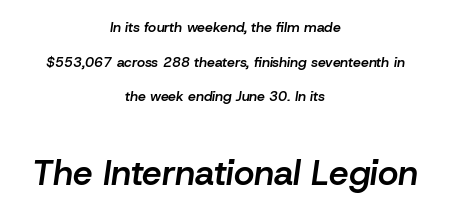
Stroke thickness is moderately raised; the sample reads as semibold. Letter spacing: default. Interline gaps are noticeably wide in this sample. The passage shown is typed in a proportional face where columns would drift.
